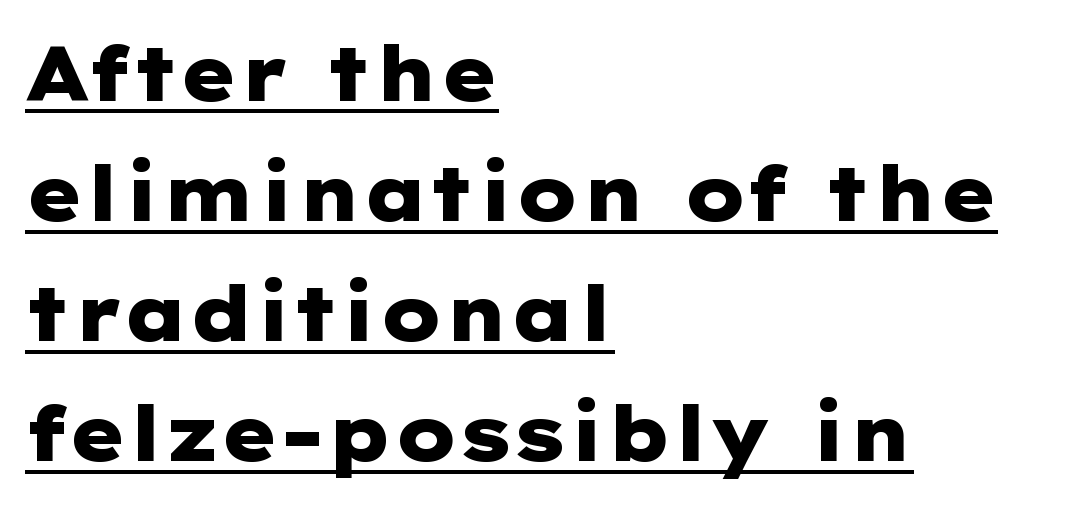
Q: Is the text bold? A: Yes.
Q: Is the text italic (slanted)? A: No, it is upright.
Q: Is the typeface a serif or a sans-serif typeface? A: Sans-serif.
Q: Is the text underlined? A: Yes.
Q: How is the paragraph aligned? A: Left-aligned.
Q: Is the spacing between letters normal or unusually wide? A: Normal.
Q: Is the spacing between lines tight, normal or loose? A: Normal.
Q: Width (condensed, normal, or wide)? A: Wide.
Q: Stroke contrast? A: Low.
Q: x-height? A: Medium.
